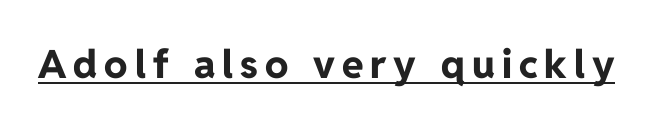
{"serif": "no", "italic": "no", "bold": "yes", "weight": "bold", "width": "normal", "stroke_contrast": "low", "x_height": "medium", "monospaced": "no", "underline": "yes", "glyph_px": 39}
